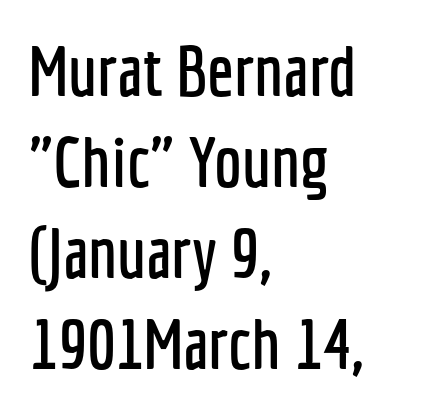
{"serif": "no", "italic": "no", "width": "condensed", "stroke_contrast": "low", "x_height": "medium", "monospaced": "no", "underline": "no", "align": "left", "line_spacing": "normal", "line_spacing_ratio": 1.3, "letter_spacing": "normal", "letter_spacing_em": 0.0, "glyph_px": 70}
